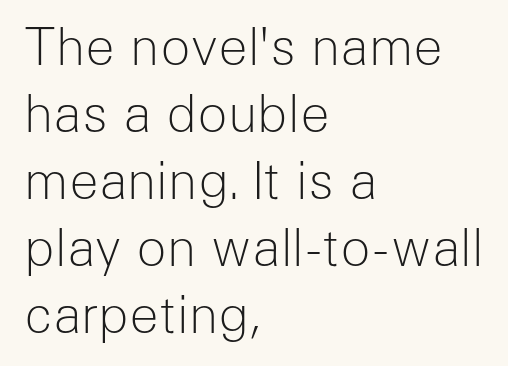
The image shows 50 px light sans-serif type, upright; set left-aligned, normal line spacing (1.34x), normal letter spacing, not underlined; low stroke contrast and a medium x-height.
